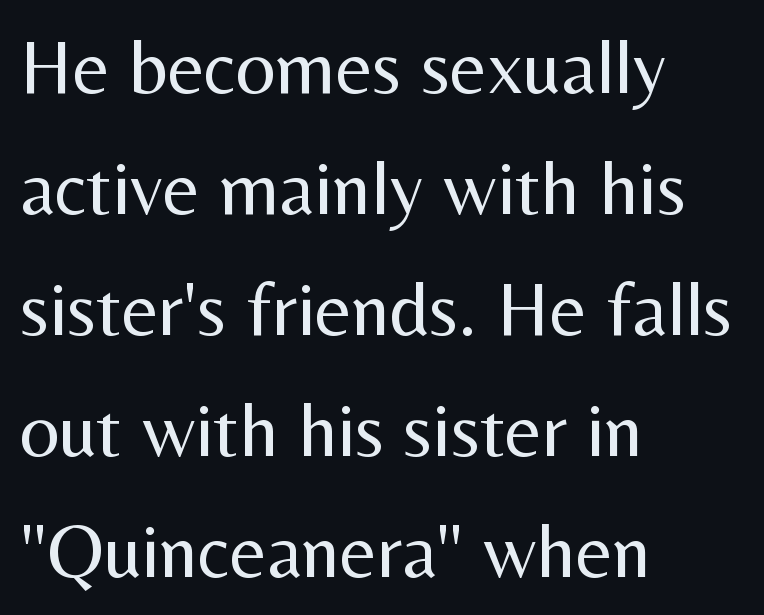
Q: Is the text bold? A: No.
Q: Is the text italic (slanted)? A: No, it is upright.
Q: Is the typeface a serif or a sans-serif typeface? A: Sans-serif.
Q: Is the text underlined? A: No.
Q: How is the paragraph aligned? A: Left-aligned.
Q: Is the spacing between letters normal or unusually wide? A: Normal.
Q: Is the spacing between lines tight, normal or loose? A: Normal.
Q: Width (condensed, normal, or wide)? A: Normal.
Q: Stroke contrast? A: Medium.
Q: x-height? A: Medium.
Q: Monospaced? A: No.
